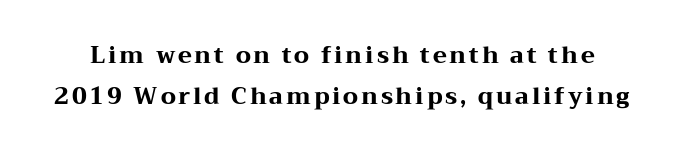
Q: Is the text bold? A: Yes.
Q: Is the text italic (slanted)? A: No, it is upright.
Q: Is the text underlined? A: No.
